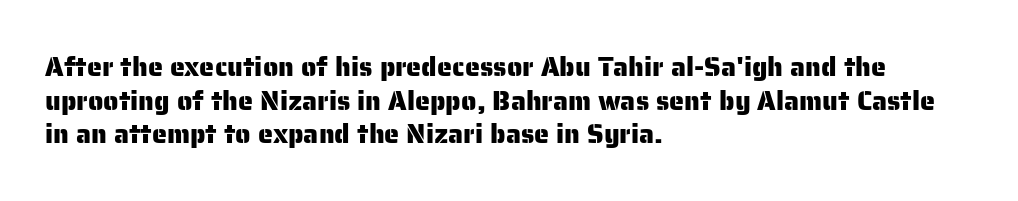
{"italic": "no", "underline": "no", "align": "left", "line_spacing": "normal", "line_spacing_ratio": 1.25, "letter_spacing": "normal", "letter_spacing_em": 0.0, "glyph_px": 27}
